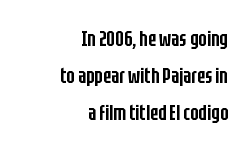
The typesetter chose a ragged-left arrangement here. The leading is moderate, giving the passage an even texture. Tall strokes in this sample are plumb rather than angled. How are the letters spaced? Ordinarily, with no added tracking.
